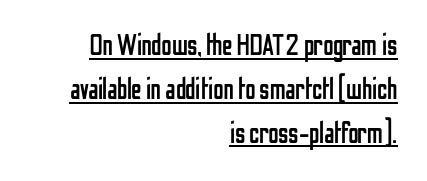
The image shows 29 px regular-weight, condensed sans-serif type, upright; set right-aligned, normal line spacing (1.51x), normal letter spacing, underlined; low stroke contrast and a medium x-height.
